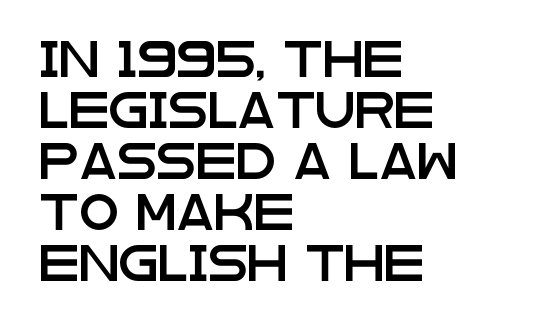
The image shows 36 px wide sans-serif type, upright; set left-aligned, normal line spacing (1.42x), normal letter spacing, not underlined; low stroke contrast and a large x-height.
